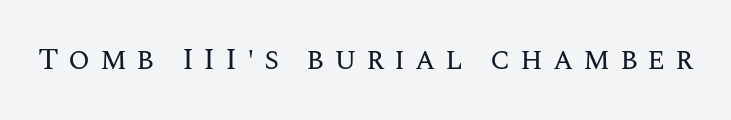
Note the varied advance widths — an 'i' is clearly narrower than an 'm'. The type is letterspaced generously, with wide tracking. Counters stay open thanks to moderate or lighter strokes. Nope, not italic — everything's standing straight. Nobody drew a line under any word here.
